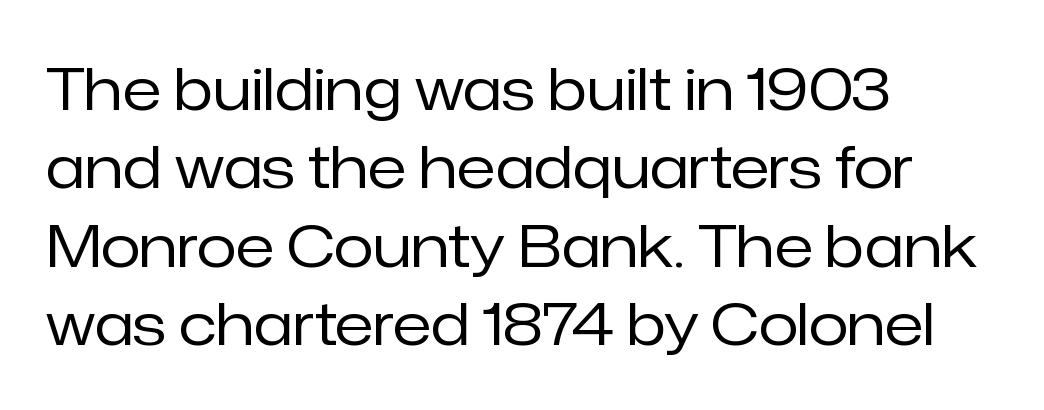
Q: Is the text bold? A: No.
Q: Is the text italic (slanted)? A: No, it is upright.
Q: Is the typeface a serif or a sans-serif typeface? A: Sans-serif.
Q: Is the text underlined? A: No.
Q: How is the paragraph aligned? A: Left-aligned.
Q: Is the spacing between letters normal or unusually wide? A: Normal.
Q: Is the spacing between lines tight, normal or loose? A: Normal.
Q: Width (condensed, normal, or wide)? A: Normal.
Q: Stroke contrast? A: Low.
Q: x-height? A: Medium.
Q: Monospaced? A: No.
